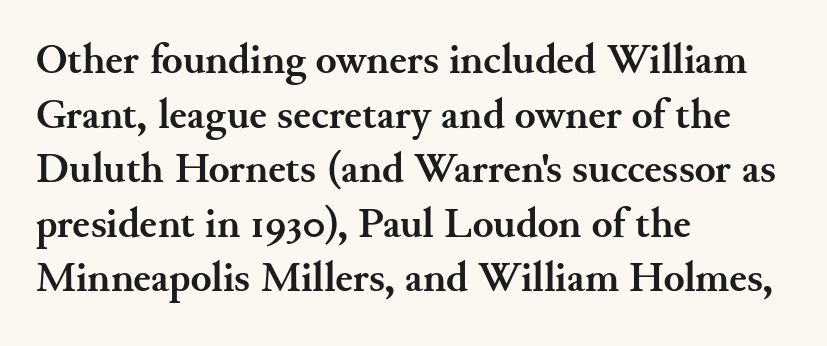
Q: Is the text bold? A: Yes.
Q: Is the text italic (slanted)? A: No, it is upright.
Q: Is the typeface a serif or a sans-serif typeface? A: Serif.
Q: Is the text underlined? A: No.
Q: How is the paragraph aligned? A: Left-aligned.
Q: Is the spacing between letters normal or unusually wide? A: Normal.
Q: Is the spacing between lines tight, normal or loose? A: Normal.
Q: Width (condensed, normal, or wide)? A: Normal.
Q: Stroke contrast? A: Medium.
Q: x-height? A: Small.
Q: Monospaced? A: No.
